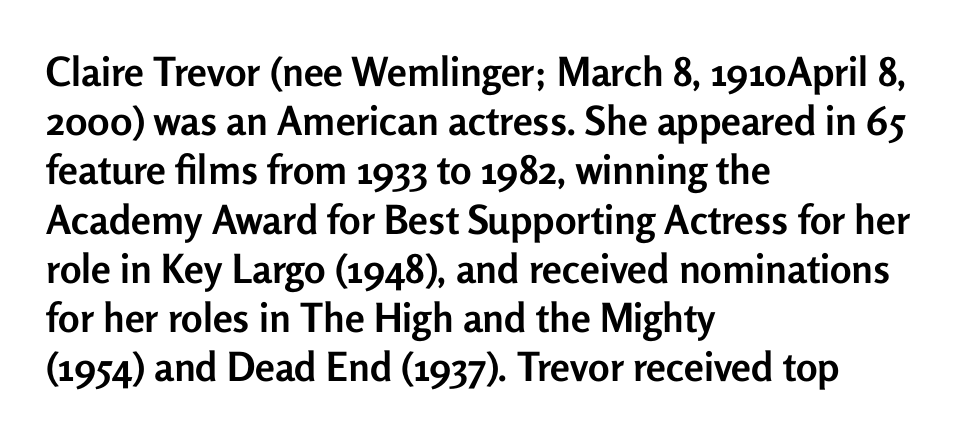
The space directly below the letters is spotless. Heft: maximum for text — a bold. This is sans-serif lettering, the kind often seen on screens and signage. The rendering uses natural spacing where letterforms have individual widths. One-word summary of the alignment: left. The letters stand upright; this is a roman face.
